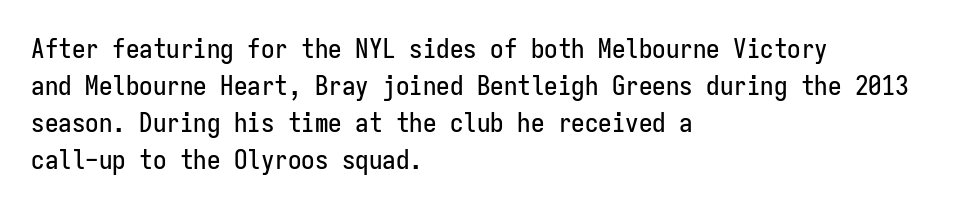
Q: Is the text italic (slanted)? A: No, it is upright.
Q: Is the text underlined? A: No.
Q: How is the paragraph aligned? A: Left-aligned.
Q: Is the spacing between letters normal or unusually wide? A: Normal.
Q: Is the spacing between lines tight, normal or loose? A: Normal.
